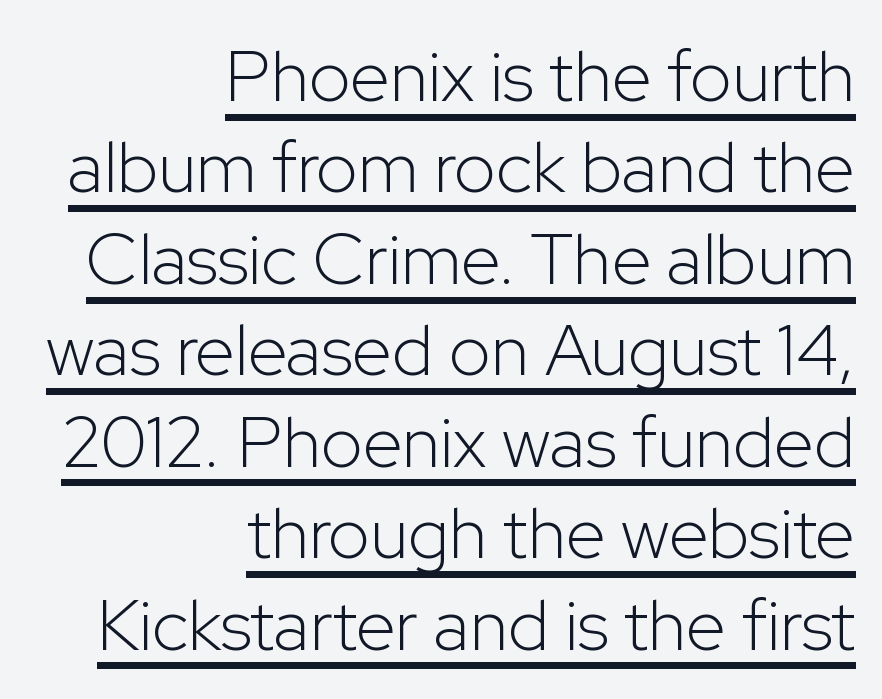
Q: Is the text bold? A: No.
Q: Is the text italic (slanted)? A: No, it is upright.
Q: Is the typeface a serif or a sans-serif typeface? A: Sans-serif.
Q: Is the text underlined? A: Yes.
Q: How is the paragraph aligned? A: Right-aligned.
Q: Is the spacing between letters normal or unusually wide? A: Normal.
Q: Is the spacing between lines tight, normal or loose? A: Normal.
Q: Width (condensed, normal, or wide)? A: Normal.
Q: Stroke contrast? A: Low.
Q: x-height? A: Medium.
Q: Monospaced? A: No.
